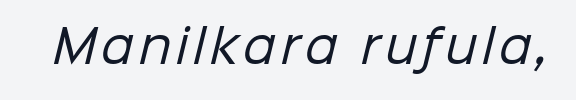
Q: Is the text bold? A: No.
Q: Is the typeface a serif or a sans-serif typeface? A: Sans-serif.
Q: Is the text underlined? A: No.
Q: Width (condensed, normal, or wide)? A: Normal.
Q: Stroke contrast? A: Low.
Q: x-height? A: Medium.
Q: Monospaced? A: No.
